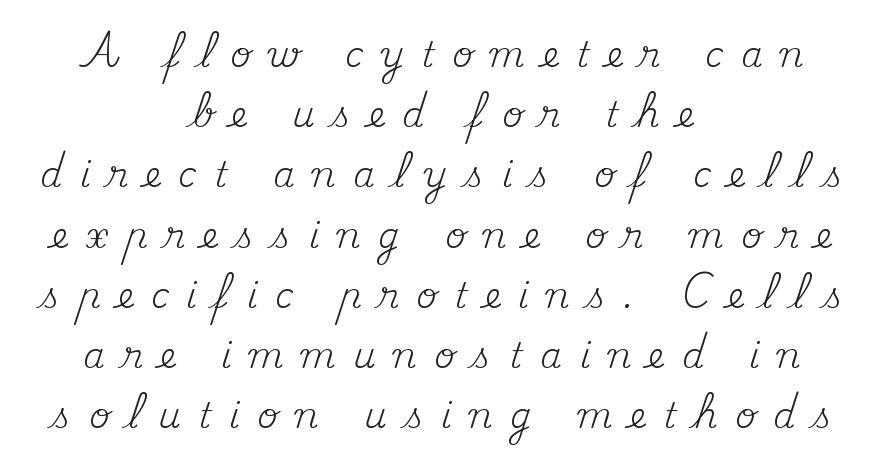
Q: Is the text bold? A: No.
Q: Is the text italic (slanted)? A: Yes.
Q: Is the typeface a serif or a sans-serif typeface? A: Serif.
Q: Is the text underlined? A: No.
Q: How is the paragraph aligned? A: Centered.
Q: Is the spacing between letters normal or unusually wide? A: Unusually wide.
Q: Width (condensed, normal, or wide)? A: Normal.
Q: Stroke contrast? A: Medium.
Q: x-height? A: Small.
Q: Monospaced? A: No.
